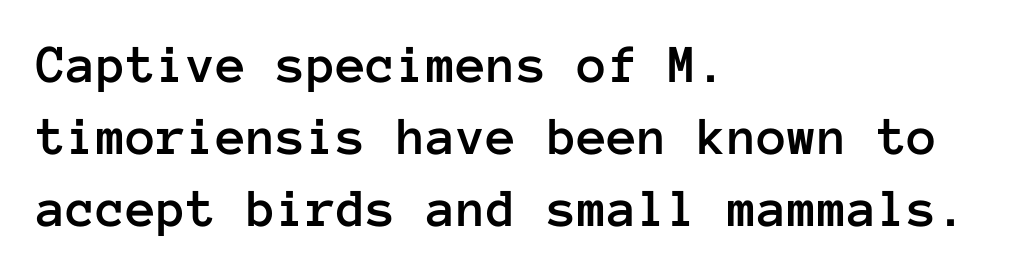
The image shows 55 px text type, upright, monospaced; set left-aligned, normal line spacing (1.31x), normal letter spacing, not underlined; low stroke contrast and a medium x-height.
